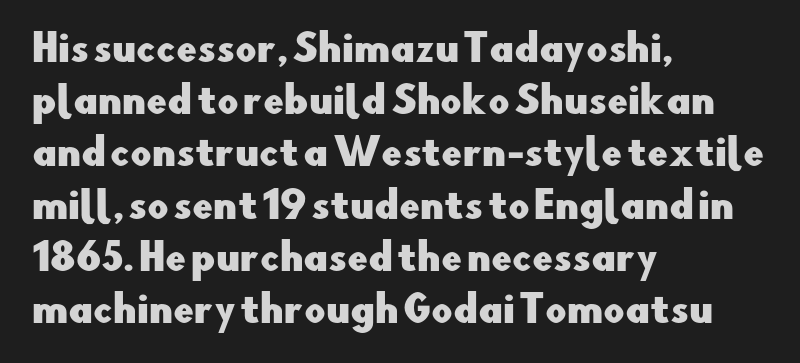
The image shows 37 px sans-serif type, upright; set left-aligned, normal line spacing (1.41x), normal letter spacing, not underlined; low stroke contrast and a small x-height.
